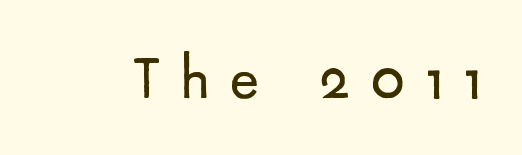
The passage shown is not underscored anywhere. The line texture is sparse and dotted thanks to wide tracking. No heavy texture on the line: the type isn't bold. Character widths vary here, with narrow letters taking less room than wide ones. This sample uses an upright cut, with every glyph sitting square on the baseline.
